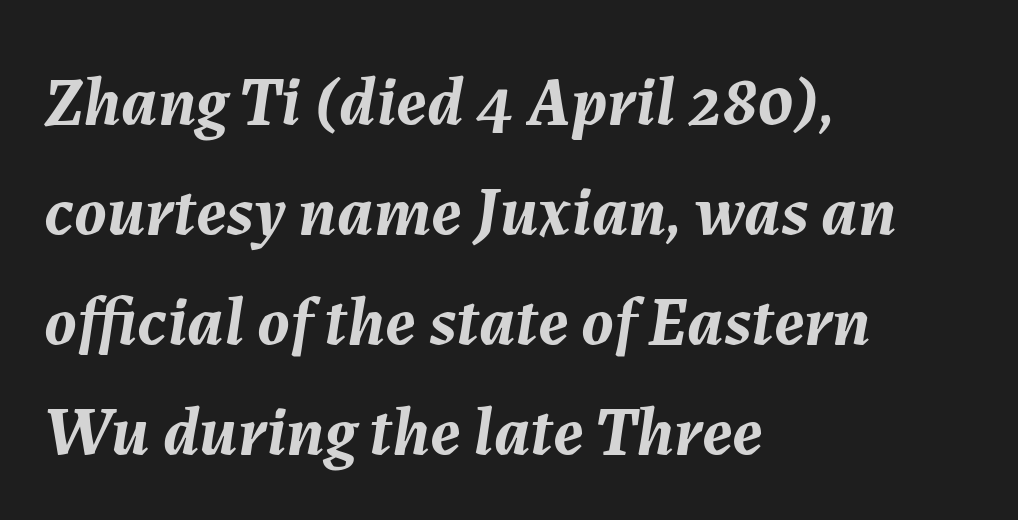
The image shows 70 px semibold type, italic (leaning right); set left-aligned, normal line spacing (1.57x), normal letter spacing, not underlined; medium stroke contrast and a medium x-height.
